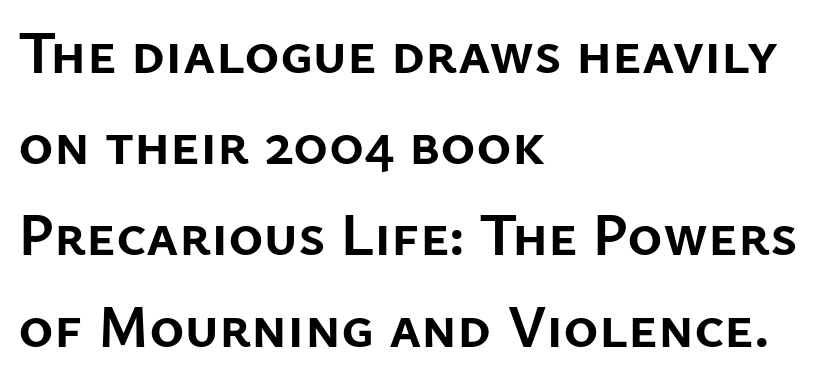
{"serif": "no", "italic": "no", "bold": "yes", "weight": "semibold", "width": "normal", "stroke_contrast": "low", "x_height": "medium", "monospaced": "no", "underline": "no", "align": "left", "line_spacing": "normal", "line_spacing_ratio": 1.52, "letter_spacing": "normal", "letter_spacing_em": 0.0, "glyph_px": 60}
